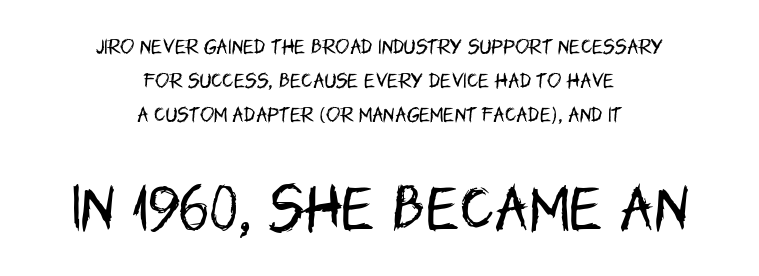
{"serif": "no", "italic": "no", "bold": "no", "weight": "regular", "width": "condensed", "stroke_contrast": "low", "x_height": "large", "monospaced": "no", "underline": "no", "align": "center", "line_spacing": "loose", "line_spacing_ratio": 2.0, "letter_spacing": "normal", "letter_spacing_em": 0.0, "larger_block": "second", "size_ratio": 3.0, "glyph_px": 51}
